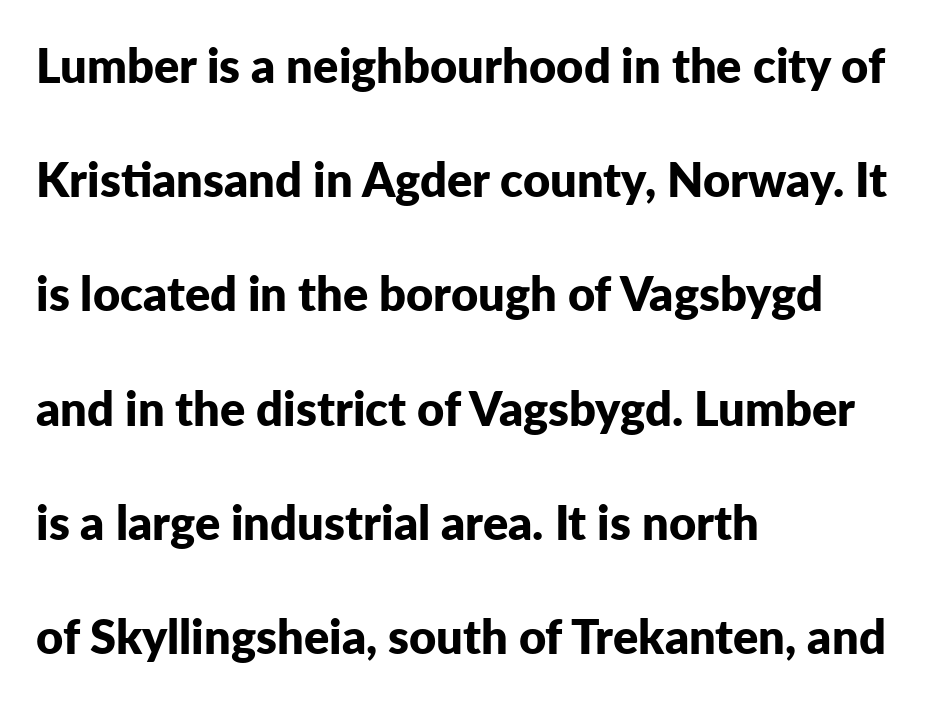
Q: Is the text bold? A: Yes.
Q: Is the text italic (slanted)? A: No, it is upright.
Q: Is the typeface a serif or a sans-serif typeface? A: Sans-serif.
Q: Is the text underlined? A: No.
Q: How is the paragraph aligned? A: Left-aligned.
Q: Is the spacing between letters normal or unusually wide? A: Normal.
Q: Is the spacing between lines tight, normal or loose? A: Loose.
Q: Width (condensed, normal, or wide)? A: Normal.
Q: Stroke contrast? A: Low.
Q: x-height? A: Medium.
Q: Monospaced? A: No.
